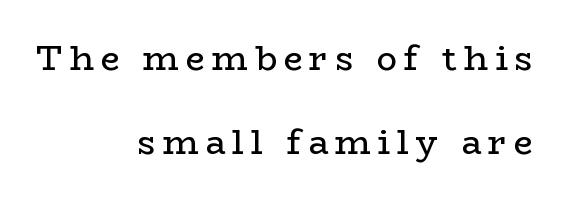
Q: Is the text bold? A: No.
Q: Is the text italic (slanted)? A: No, it is upright.
Q: Is the typeface a serif or a sans-serif typeface? A: Serif.
Q: Is the text underlined? A: No.
Q: How is the paragraph aligned? A: Right-aligned.
Q: Is the spacing between letters normal or unusually wide? A: Unusually wide.
Q: Is the spacing between lines tight, normal or loose? A: Loose.
Q: Width (condensed, normal, or wide)? A: Wide.
Q: Stroke contrast? A: Low.
Q: x-height? A: Medium.
Q: Monospaced? A: No.
